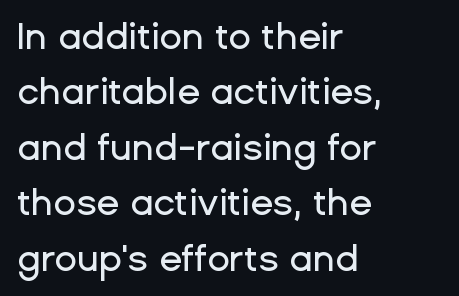
The image shows 37 px sans-serif type, upright; set left-aligned, normal line spacing (1.5x), normal letter spacing, not underlined; low stroke contrast and a medium x-height.
